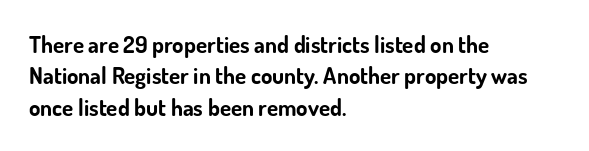
{"italic": "no", "bold": "yes", "underline": "no", "align": "left", "line_spacing": "normal", "line_spacing_ratio": 1.36, "letter_spacing": "normal", "letter_spacing_em": 0.0, "glyph_px": 23}
